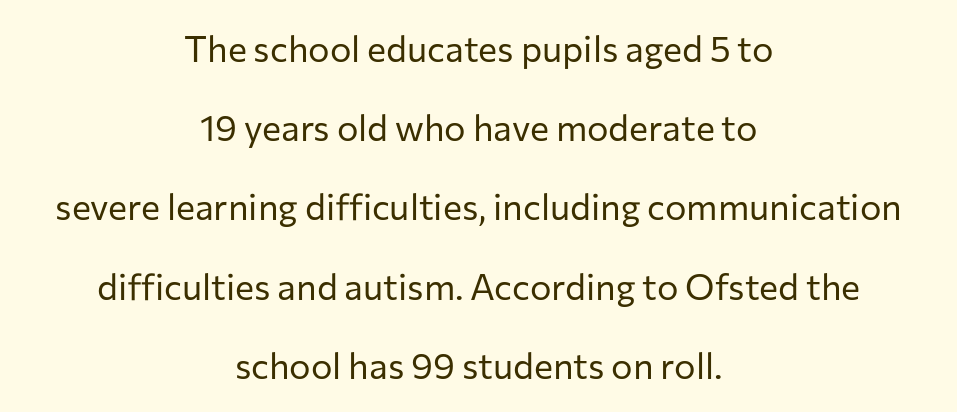
{"serif": "no", "italic": "no", "bold": "no", "weight": "regular", "width": "normal", "stroke_contrast": "low", "x_height": "medium", "monospaced": "no", "underline": "no", "align": "center", "line_spacing": "loose", "line_spacing_ratio": 2.2, "letter_spacing": "normal", "letter_spacing_em": 0.0, "glyph_px": 36}
